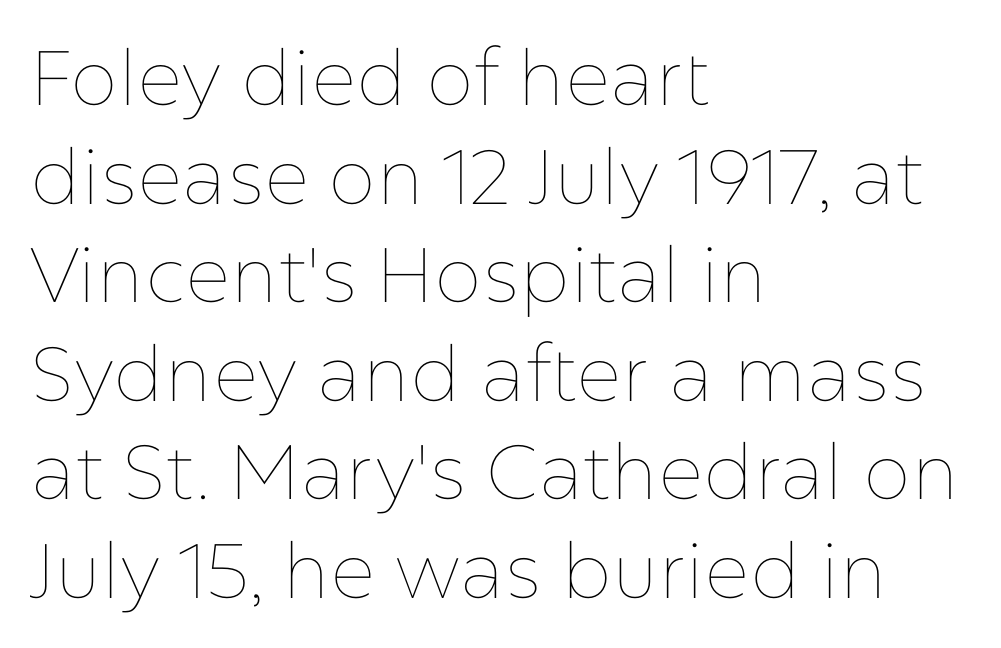
The image shows 77 px thin type, upright; set left-aligned, normal line spacing (1.28x), normal letter spacing, not underlined; low stroke contrast and a medium x-height.
